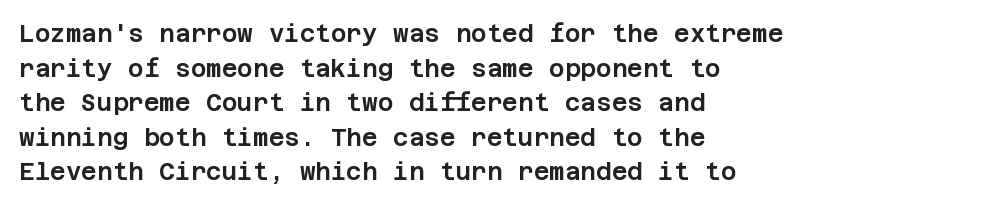
The image shows 24 px text type, upright; set left-aligned, normal line spacing (1.44x), normal letter spacing, not underlined.
